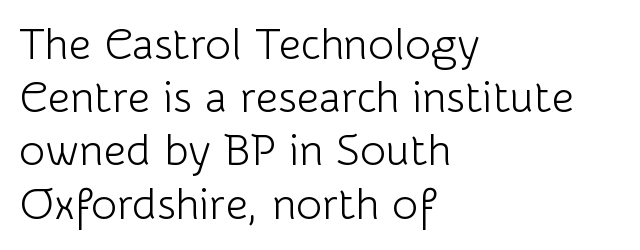
{"serif": "no", "italic": "no", "bold": "no", "weight": "light", "width": "normal", "stroke_contrast": "low", "x_height": "medium", "monospaced": "no", "underline": "no", "align": "left", "line_spacing_ratio": 1.21, "letter_spacing": "normal", "letter_spacing_em": 0.0, "glyph_px": 44}
